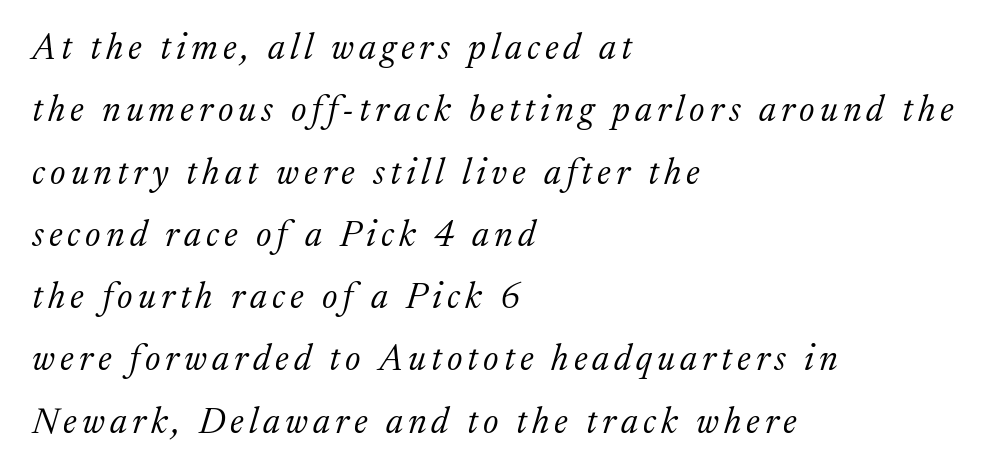
{"serif": "yes", "italic": "yes", "lean": "right", "slant_degrees": 17, "bold": "no", "weight": "light", "width": "normal", "stroke_contrast": "medium", "x_height": "medium", "monospaced": "no", "underline": "no", "align": "left", "line_spacing_ratio": 1.73, "glyph_px": 36}
